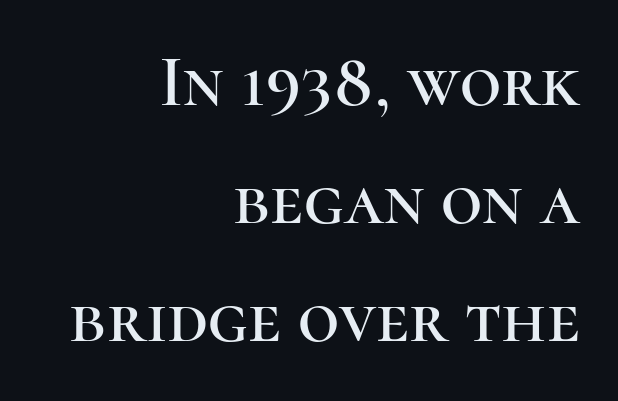
{"serif": "yes", "italic": "no", "width": "normal", "stroke_contrast": "high", "x_height": "medium", "monospaced": "no", "underline": "no", "align": "right", "line_spacing": "normal", "line_spacing_ratio": 1.64, "letter_spacing": "normal", "letter_spacing_em": 0.0, "glyph_px": 72}
